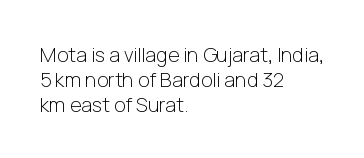
{"italic": "no", "bold": "no", "underline": "no", "align": "left", "line_spacing_ratio": 1.24, "letter_spacing": "normal", "letter_spacing_em": 0.0, "glyph_px": 20}
